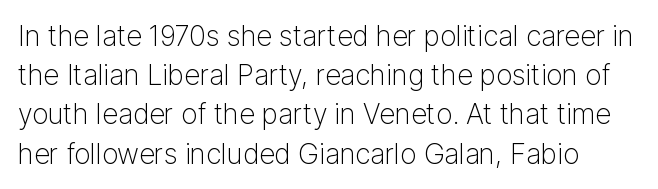
Q: Is the text bold? A: No.
Q: Is the text italic (slanted)? A: No, it is upright.
Q: Is the typeface a serif or a sans-serif typeface? A: Sans-serif.
Q: Is the text underlined? A: No.
Q: Is the spacing between letters normal or unusually wide? A: Normal.
Q: Is the spacing between lines tight, normal or loose? A: Normal.
Q: Width (condensed, normal, or wide)? A: Normal.
Q: Stroke contrast? A: Low.
Q: x-height? A: Medium.
Q: Monospaced? A: No.
